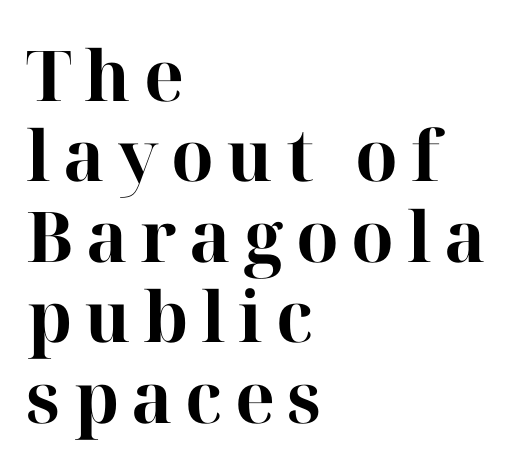
The image shows 70 px bold serif type, upright; set left-aligned, tight line spacing (1.15x), not underlined; high stroke contrast and a medium x-height.
